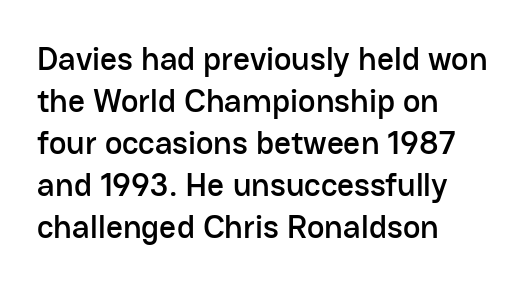
{"serif": "no", "italic": "no", "width": "normal", "stroke_contrast": "low", "x_height": "medium", "monospaced": "no", "underline": "no", "align": "left", "line_spacing": "normal", "line_spacing_ratio": 1.27, "letter_spacing": "normal", "letter_spacing_em": 0.0, "glyph_px": 33}
